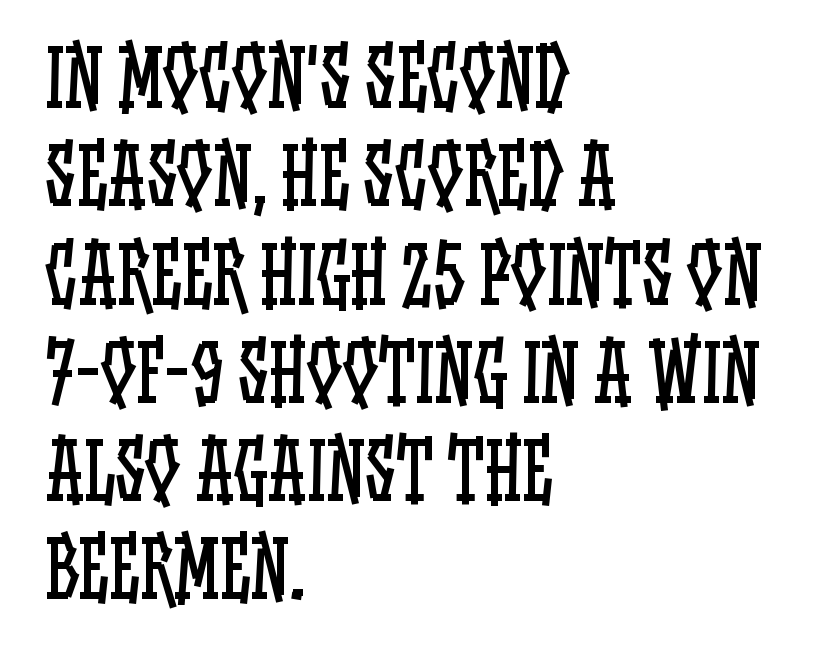
{"italic": "no", "bold": "no", "weight": "regular", "width": "condensed", "stroke_contrast": "low", "x_height": "large", "monospaced": "no", "underline": "no", "align": "left", "line_spacing": "normal", "line_spacing_ratio": 1.26, "letter_spacing": "normal", "letter_spacing_em": 0.0, "glyph_px": 78}
